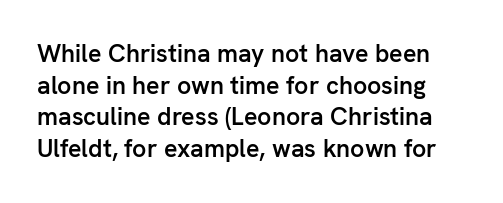
The image shows 25 px text type, upright; set normal line spacing (1.27x), normal letter spacing, not underlined.
